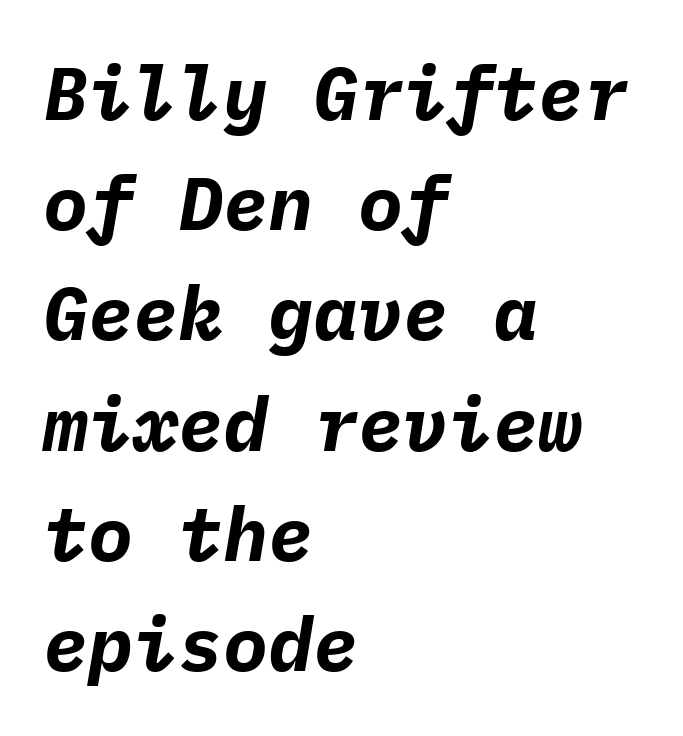
{"italic": "yes", "lean": "right", "slant_degrees": 9, "bold": "yes", "weight": "bold", "width": "normal", "stroke_contrast": "low", "x_height": "medium", "monospaced": "yes", "underline": "no", "align": "left", "line_spacing": "normal", "line_spacing_ratio": 1.47, "letter_spacing": "normal", "letter_spacing_em": 0.0, "glyph_px": 75}
